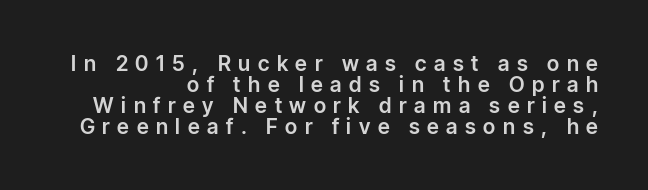
Q: Is the text italic (slanted)? A: No, it is upright.
Q: Is the text underlined? A: No.
Q: How is the paragraph aligned? A: Right-aligned.
Q: Is the spacing between letters normal or unusually wide? A: Unusually wide.
Q: Is the spacing between lines tight, normal or loose? A: Tight.
